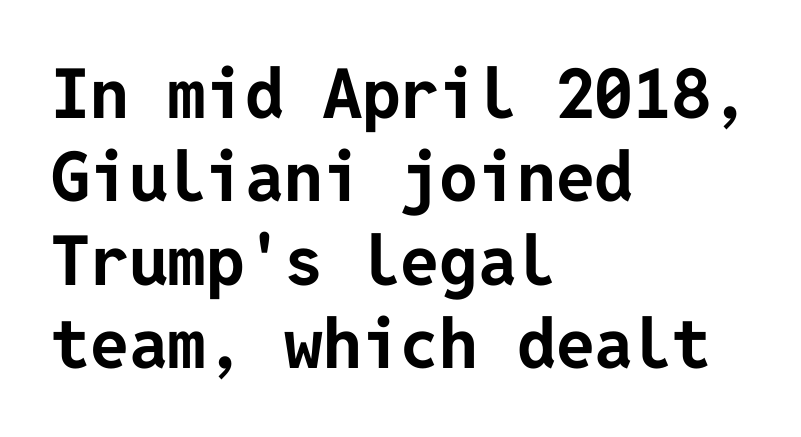
The image shows 69 px bold sans-serif type, upright; set left-aligned, line spacing 1.21x, normal letter spacing, not underlined; low stroke contrast and a medium x-height.
